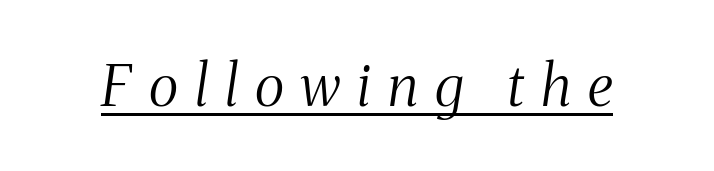
{"serif": "yes", "italic": "yes", "lean": "right", "slant_degrees": 8, "bold": "no", "weight": "light", "width": "condensed", "stroke_contrast": "medium", "x_height": "medium", "monospaced": "no", "underline": "yes", "letter_spacing": "wide", "letter_spacing_em": 0.3, "glyph_px": 57}
